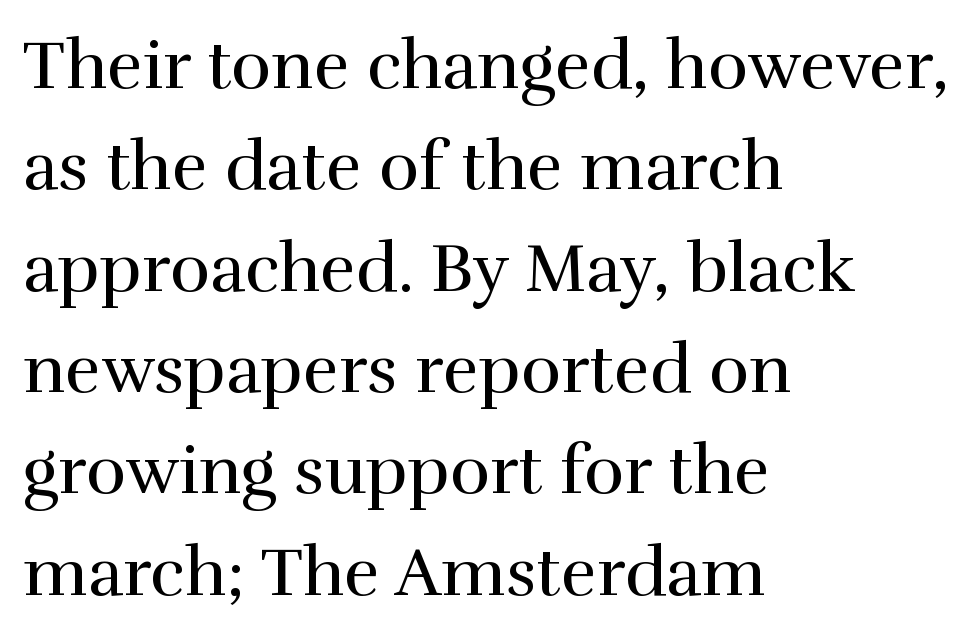
{"serif": "yes", "italic": "no", "bold": "no", "weight": "regular", "width": "normal", "x_height": "medium", "monospaced": "no", "underline": "no", "align": "left", "line_spacing": "normal", "line_spacing_ratio": 1.49, "letter_spacing": "normal", "letter_spacing_em": 0.0, "glyph_px": 68}
